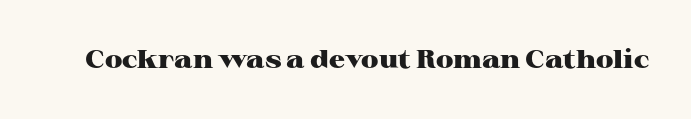
Q: Is the text bold? A: Yes.
Q: Is the text italic (slanted)? A: No, it is upright.
Q: Is the text underlined? A: No.
Q: Is the spacing between letters normal or unusually wide? A: Normal.
